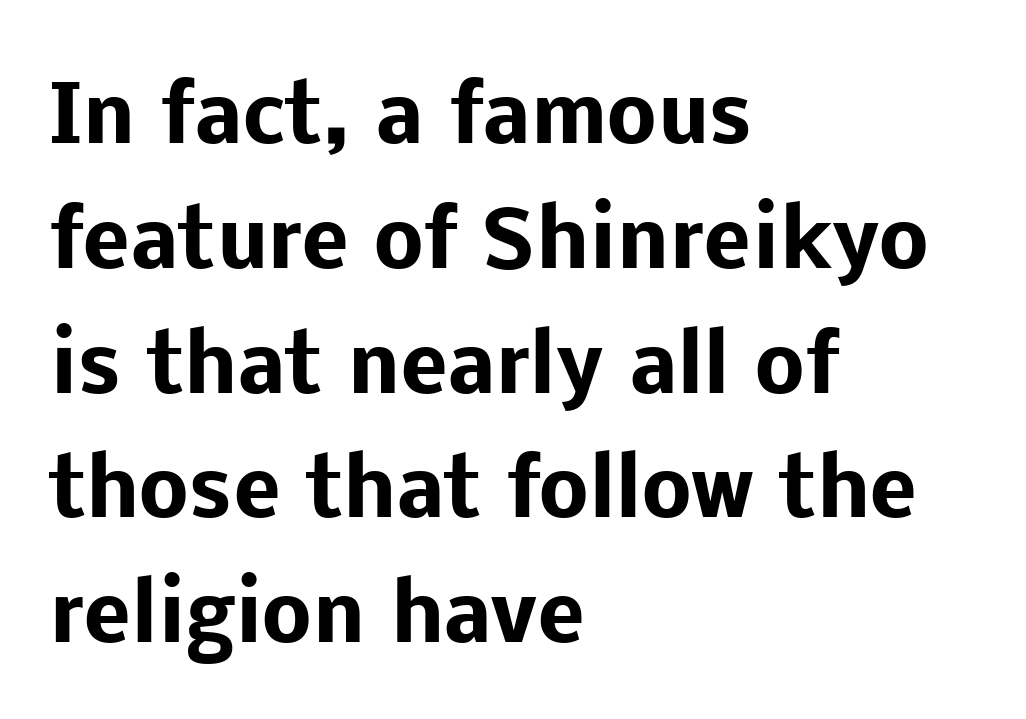
Q: Is the text bold? A: Yes.
Q: Is the text italic (slanted)? A: No, it is upright.
Q: Is the typeface a serif or a sans-serif typeface? A: Sans-serif.
Q: Is the text underlined? A: No.
Q: How is the paragraph aligned? A: Left-aligned.
Q: Is the spacing between letters normal or unusually wide? A: Normal.
Q: Is the spacing between lines tight, normal or loose? A: Normal.
Q: Width (condensed, normal, or wide)? A: Normal.
Q: Stroke contrast? A: Low.
Q: x-height? A: Medium.
Q: Monospaced? A: No.
